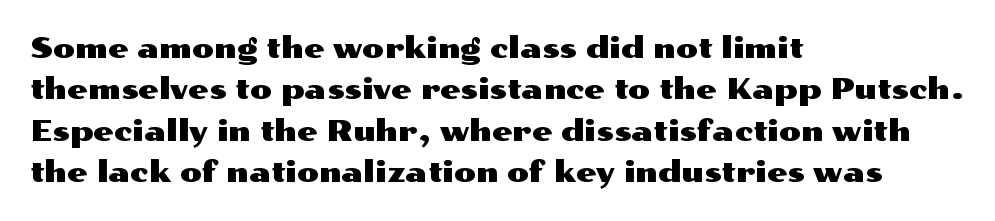
Unlike a traditional serif, this face leaves its strokes unadorned. The paragraph shown leans on its left margin. The line-height multiplier appears to be the usual default. The type sits square on the baseline with zero lean. Do the characters align in a grid? No, the font is proportional. The gaps between neighbouring characters are ordinary and unremarkable.
